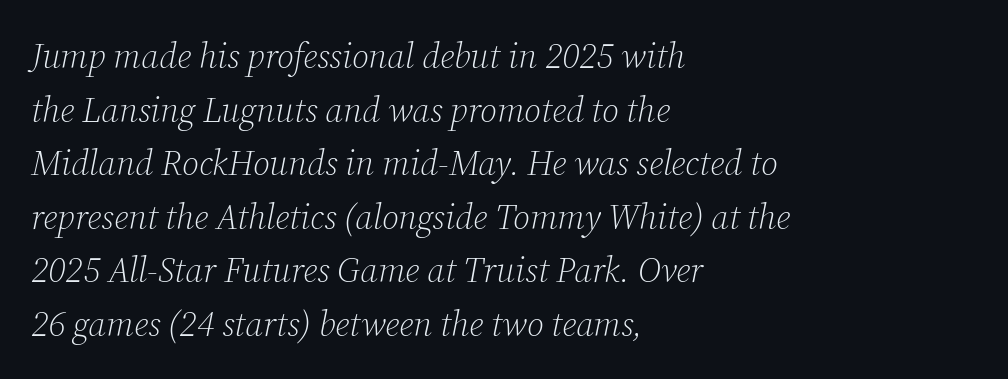
{"serif": "yes", "italic": "yes", "lean": "right", "slant_degrees": 12, "bold": "no", "weight": "light", "width": "normal", "stroke_contrast": "low", "x_height": "medium", "monospaced": "no", "underline": "no", "align": "left", "line_spacing": "normal", "line_spacing_ratio": 1.53, "letter_spacing": "normal", "letter_spacing_em": 0.0, "glyph_px": 35}
